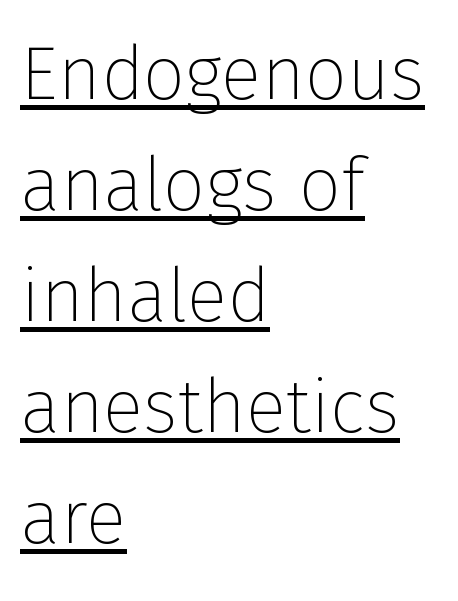
The image shows 75 px thin sans-serif type, upright; set left-aligned, normal line spacing (1.48x), normal letter spacing, underlined; low stroke contrast and a medium x-height.
